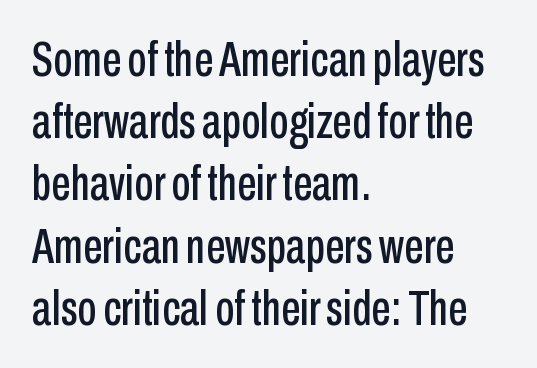
{"serif": "no", "italic": "no", "width": "condensed", "stroke_contrast": "low", "x_height": "medium", "monospaced": "no", "underline": "no", "align": "left", "line_spacing": "normal", "line_spacing_ratio": 1.27, "letter_spacing": "normal", "letter_spacing_em": 0.0, "glyph_px": 49}
